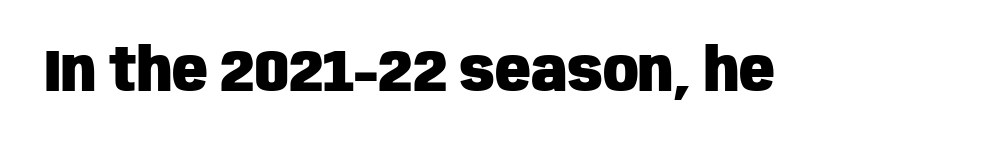
The image shows 59 px heavy, condensed sans-serif type, upright; set normal letter spacing, not underlined; low stroke contrast and a large x-height.
